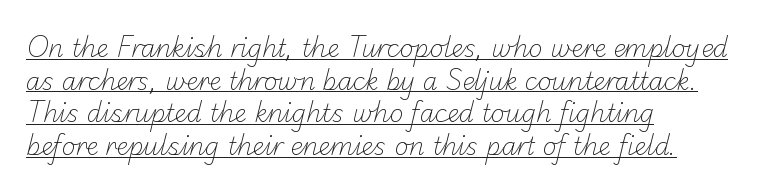
Q: Is the text bold? A: No.
Q: Is the text underlined? A: Yes.
Q: How is the paragraph aligned? A: Left-aligned.
Q: Is the spacing between letters normal or unusually wide? A: Normal.
Q: Is the spacing between lines tight, normal or loose? A: Normal.
